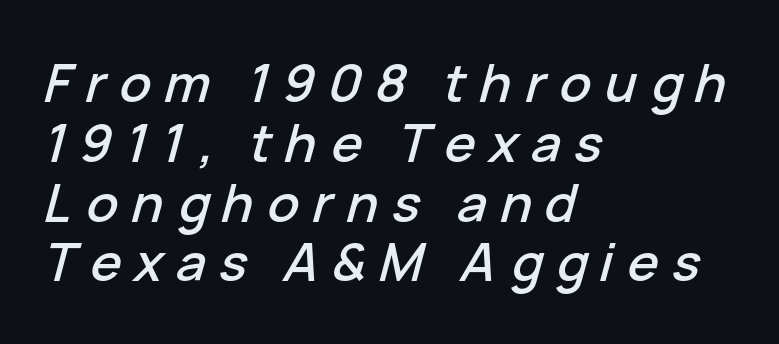
{"italic": "yes", "lean": "right", "slant_degrees": 15, "width": "normal", "stroke_contrast": "low", "x_height": "medium", "monospaced": "no", "underline": "no", "align": "left", "line_spacing": "tight", "line_spacing_ratio": 1.15, "letter_spacing": "wide", "letter_spacing_em": 0.26, "glyph_px": 52}
